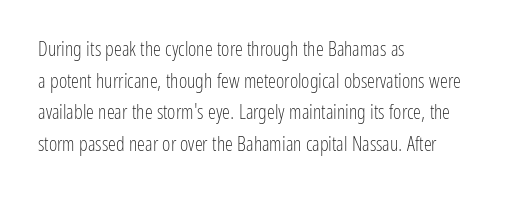
{"italic": "no", "bold": "no", "underline": "no", "align": "left", "line_spacing": "normal", "line_spacing_ratio": 1.58, "letter_spacing": "normal", "letter_spacing_em": 0.0, "glyph_px": 20}
